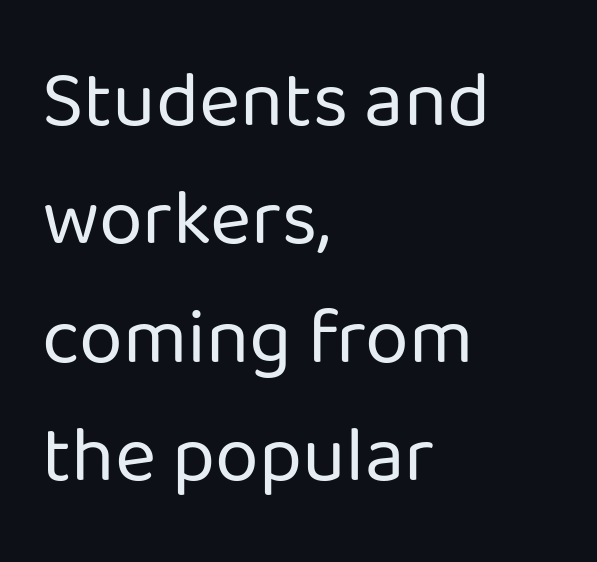
Q: Is the text bold? A: No.
Q: Is the text italic (slanted)? A: No, it is upright.
Q: Is the typeface a serif or a sans-serif typeface? A: Sans-serif.
Q: Is the text underlined? A: No.
Q: How is the paragraph aligned? A: Left-aligned.
Q: Is the spacing between letters normal or unusually wide? A: Normal.
Q: Is the spacing between lines tight, normal or loose? A: Normal.
Q: Width (condensed, normal, or wide)? A: Normal.
Q: Stroke contrast? A: Low.
Q: x-height? A: Medium.
Q: Monospaced? A: No.
